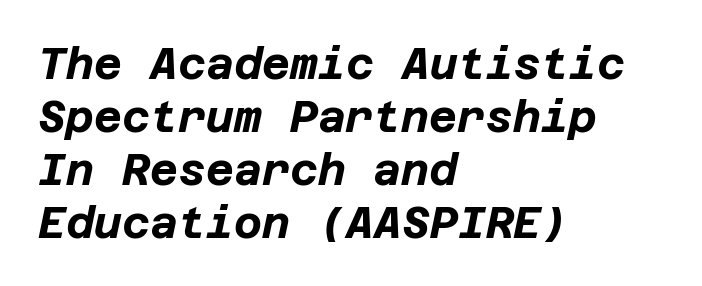
The image shows 43 px bold type, italic (leaning right); set left-aligned, line spacing 1.23x, normal letter spacing, not underlined; low stroke contrast and a large x-height.
